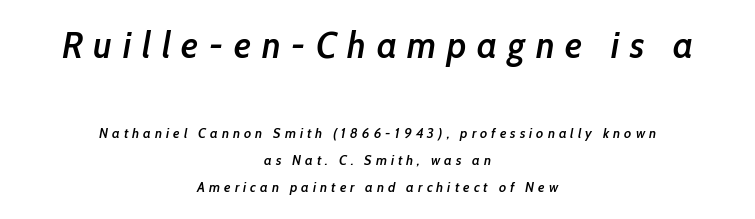
The glyphs look as if they've been sheared to an angle. The tracking reads as deliberately expanded to a designer's eye. These lines carry some extra weight — a demibold, not a full bold. Between these two stacked blocks, the higher one wins on size. Horizontal alignment here is central, giving a formal, balanced look.
